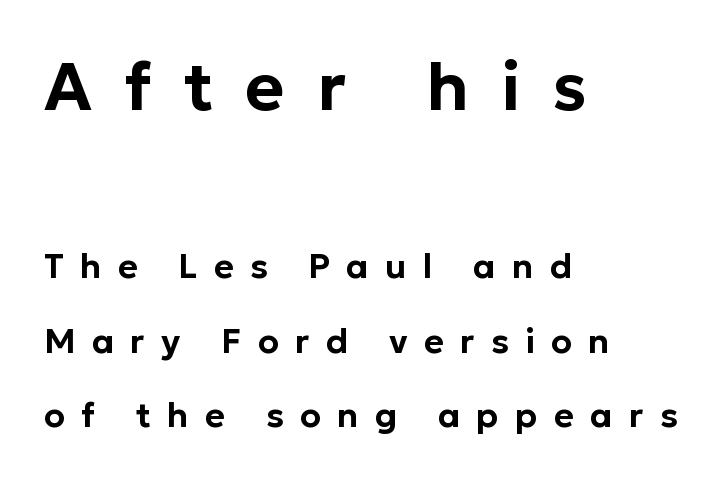
Q: Is the text italic (slanted)? A: No, it is upright.
Q: Is the typeface a serif or a sans-serif typeface? A: Sans-serif.
Q: Is the text underlined? A: No.
Q: How is the paragraph aligned? A: Left-aligned.
Q: Is the spacing between letters normal or unusually wide? A: Unusually wide.
Q: Is the spacing between lines tight, normal or loose? A: Loose.
Q: Which block of text is set in a larger size, the first (top) or the second (bottom)? A: The first (top) one.
Q: Width (condensed, normal, or wide)? A: Normal.
Q: Stroke contrast? A: Low.
Q: x-height? A: Medium.
Q: Monospaced? A: No.
